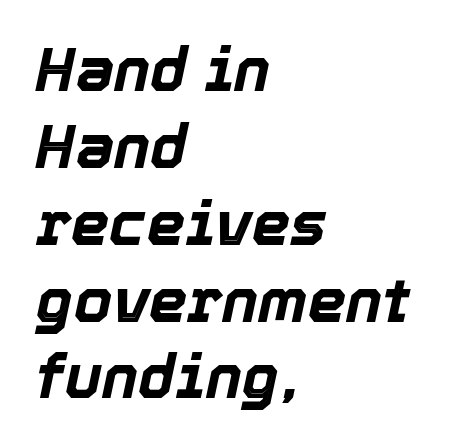
The image shows 61 px bold type, italic (leaning right); set left-aligned, normal line spacing (1.26x), normal letter spacing, not underlined; a medium x-height.
